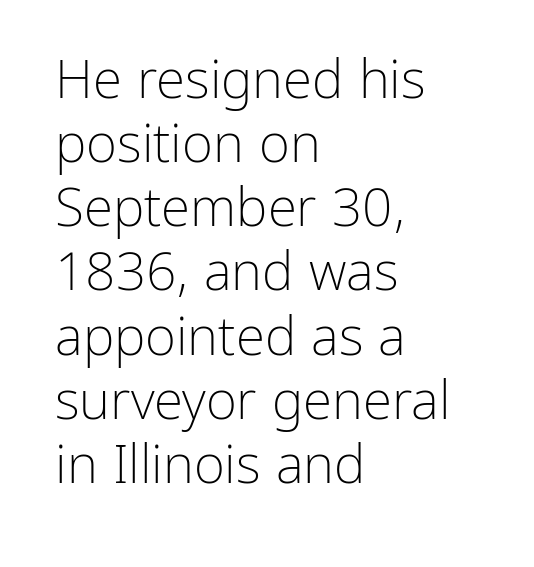
The image shows 53 px light sans-serif type, upright; set left-aligned, line spacing 1.21x, normal letter spacing, not underlined; low stroke contrast and a medium x-height.
